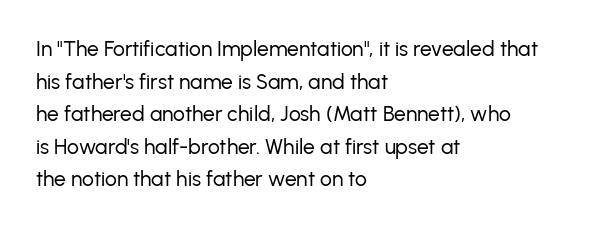
Q: Is the text bold? A: No.
Q: Is the text italic (slanted)? A: No, it is upright.
Q: Is the text underlined? A: No.
Q: How is the paragraph aligned? A: Left-aligned.
Q: Is the spacing between letters normal or unusually wide? A: Normal.
Q: Is the spacing between lines tight, normal or loose? A: Normal.
